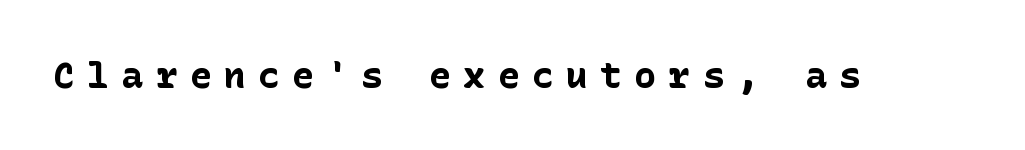
{"serif": "no", "italic": "no", "bold": "yes", "weight": "bold", "width": "normal", "stroke_contrast": "low", "x_height": "medium", "underline": "no", "letter_spacing": "wide", "letter_spacing_em": 0.35, "glyph_px": 36}
